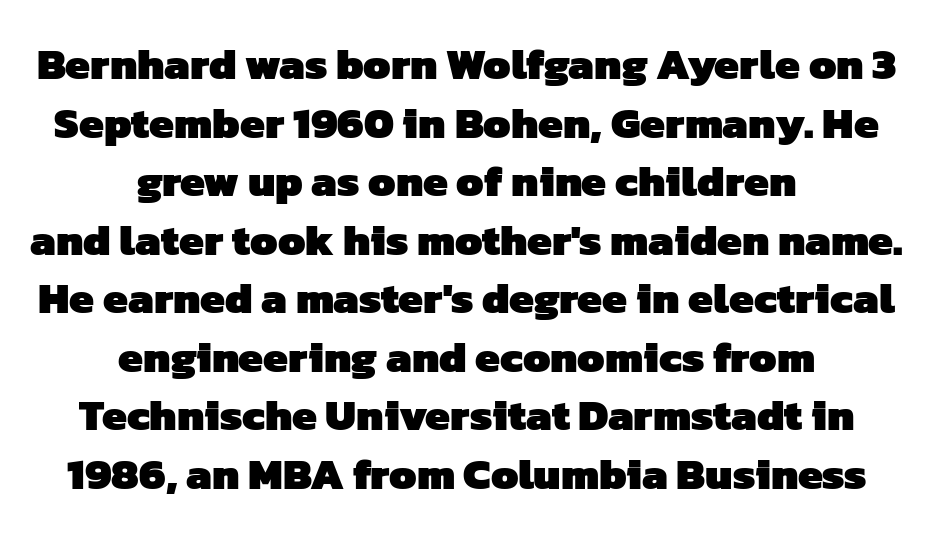
The passage shown has conventional tracking throughout. Rows of type keep a routine distance in the vertical direction. Plenty of ink on the page — the face is bold. Do the characters align in a grid? No, the font is proportional.
